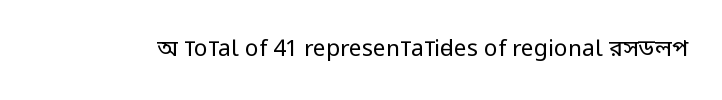
The image shows 23 px text type, upright; set normal letter spacing, not underlined.
